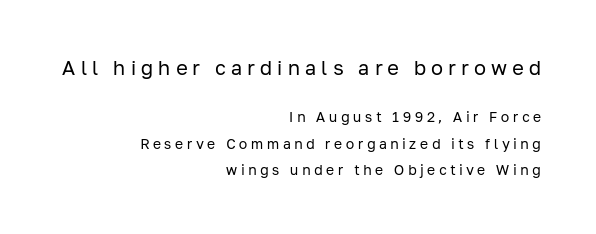
The image shows 20 px text type, upright; set right-aligned, line spacing 1.87x, unusually wide letter spacing (+0.25 em), not underlined; the first (top) block is 1.43x larger.
